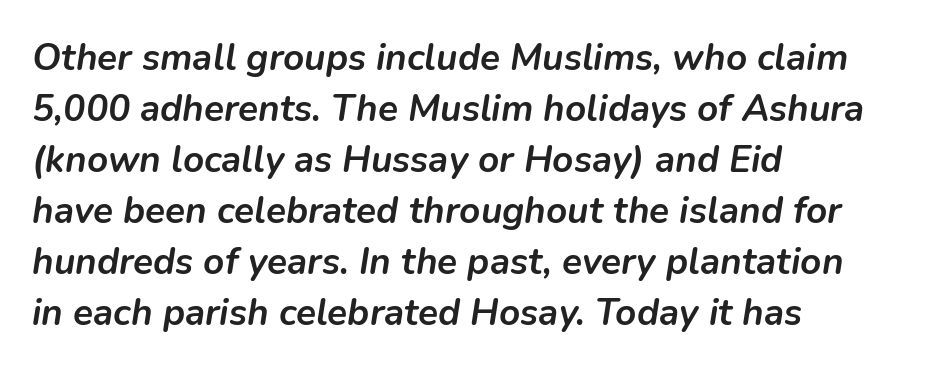
Caption: multi-line text, flush left, ragged right. Normally led — the rows are evenly, conventionally spaced. Do the characters align in a grid? No, the font is proportional. This is heavy type, rendered in bold. Is the type slanted? Yes — the strokes lean at a clear angle.
